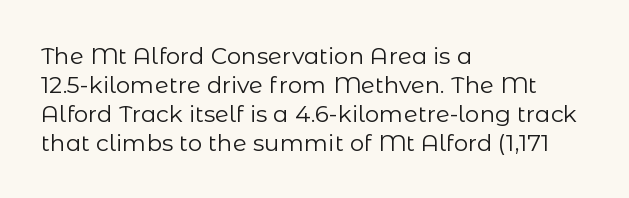
A typesetter would call this zero additional tracking. If you drew a line through each stem, it would be perfectly vertical. This block has exactly the height ordinary leading produces. Teacher's note: observe the even left margin — that is flush-left alignment. The area under the type is left untouched. This is not heavy type; no bold has been used.
